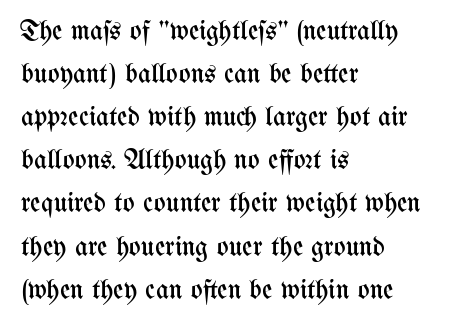
The image shows 28 px regular-weight, condensed type, upright; set left-aligned, normal line spacing (1.54x), normal letter spacing, not underlined; medium stroke contrast and a medium x-height.
